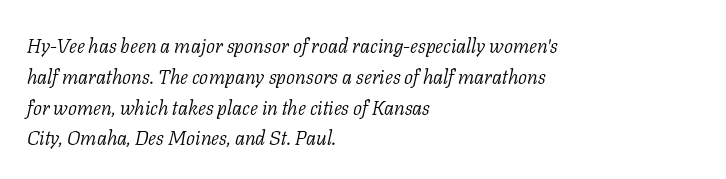
Q: Is the text bold? A: No.
Q: Is the text italic (slanted)? A: Yes, it leans right by about 11 degrees.
Q: Is the text underlined? A: No.
Q: How is the paragraph aligned? A: Left-aligned.
Q: Is the spacing between letters normal or unusually wide? A: Normal.
Q: Is the spacing between lines tight, normal or loose? A: Normal.
